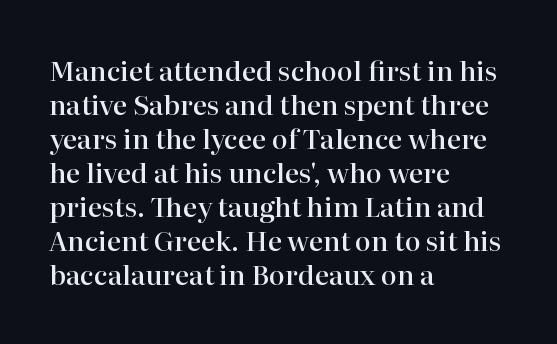
The type sits square on the baseline with zero lean. A clean baseline with only descenders dipping below it. This sample is left-justified, so line endings fall wherever the words run out. Characters follow at the spacing the type designer built in. The font is running at a semibold setting, under full bold. This block has exactly the height ordinary leading produces.
